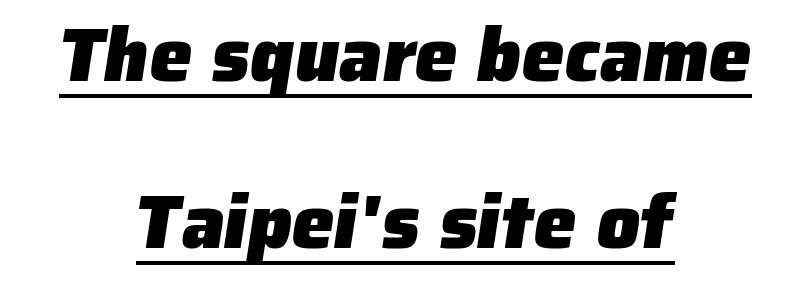
The passage shown stacks its lines with a broad gap. Standard letterfit; no display-style spreading of the glyphs. Like a heading marked for emphasis, these lines bear an underscore. The typeface chosen for these lines omits serifs. Typesetter's note: full bold, strokes at maximum text heaviness.
